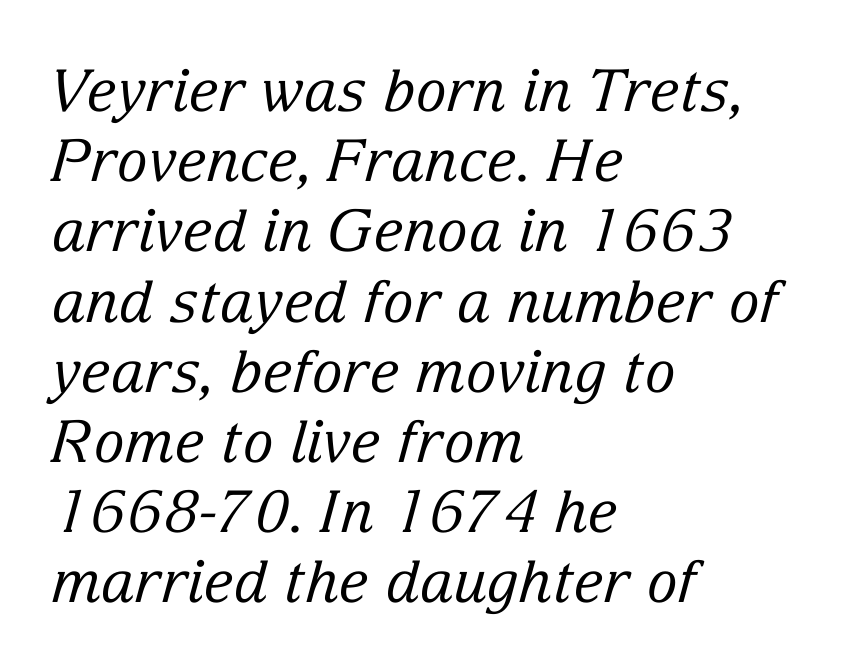
{"serif": "yes", "italic": "yes", "lean": "right", "slant_degrees": 15, "bold": "no", "weight": "regular", "width": "normal", "stroke_contrast": "low", "x_height": "medium", "monospaced": "no", "underline": "no", "align": "left", "line_spacing_ratio": 1.21, "letter_spacing": "normal", "letter_spacing_em": 0.0, "glyph_px": 58}
